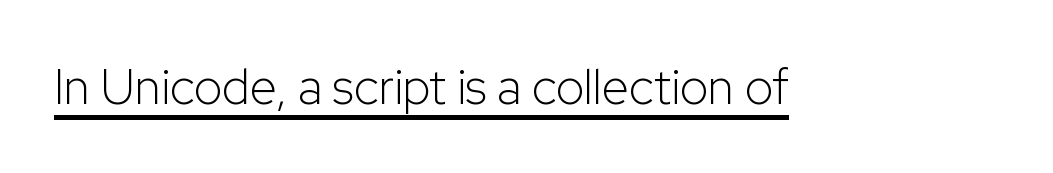
Q: Is the text bold? A: No.
Q: Is the text italic (slanted)? A: No, it is upright.
Q: Is the typeface a serif or a sans-serif typeface? A: Sans-serif.
Q: Is the text underlined? A: Yes.
Q: Is the spacing between letters normal or unusually wide? A: Normal.
Q: Width (condensed, normal, or wide)? A: Normal.
Q: Stroke contrast? A: Low.
Q: x-height? A: Medium.
Q: Monospaced? A: No.
